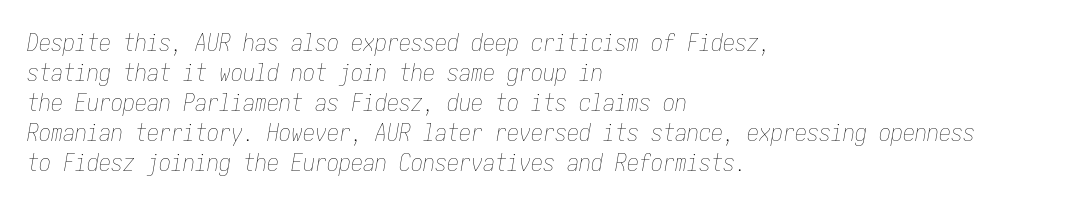
Q: Is the text bold? A: No.
Q: Is the text italic (slanted)? A: Yes, it leans right by about 10 degrees.
Q: Is the text underlined? A: No.
Q: How is the paragraph aligned? A: Left-aligned.
Q: Is the spacing between letters normal or unusually wide? A: Normal.
Q: Is the spacing between lines tight, normal or loose? A: Normal.
